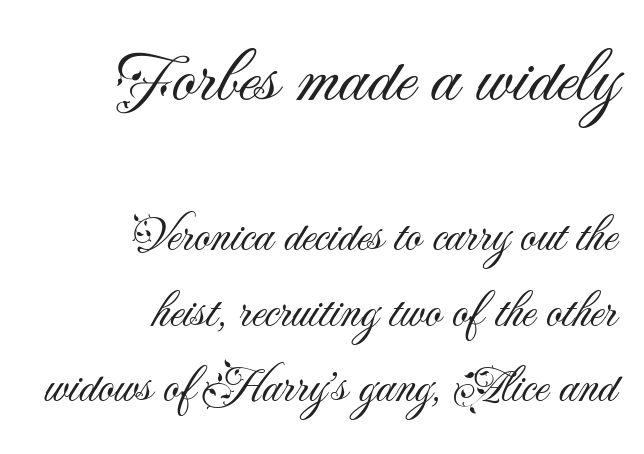
Q: Is the text bold? A: No.
Q: Is the text italic (slanted)? A: Yes.
Q: Is the typeface a serif or a sans-serif typeface? A: Sans-serif.
Q: Is the text underlined? A: No.
Q: How is the paragraph aligned? A: Right-aligned.
Q: Is the spacing between letters normal or unusually wide? A: Normal.
Q: Is the spacing between lines tight, normal or loose? A: Normal.
Q: Which block of text is set in a larger size, the first (top) or the second (bottom)? A: The first (top) one.
Q: Width (condensed, normal, or wide)? A: Normal.
Q: Stroke contrast? A: Medium.
Q: x-height? A: Small.
Q: Monospaced? A: No.
